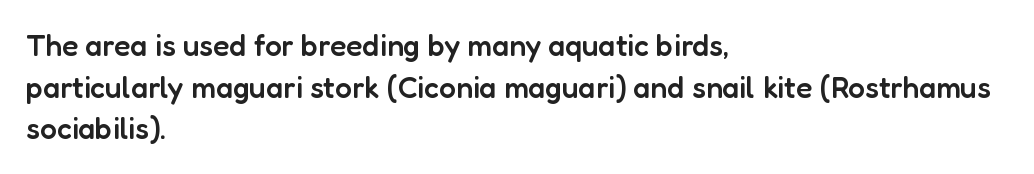
{"serif": "no", "italic": "no", "bold": "semi", "weight": "semibold", "width": "normal", "stroke_contrast": "low", "x_height": "medium", "monospaced": "no", "underline": "no", "align": "left", "line_spacing": "normal", "line_spacing_ratio": 1.39, "letter_spacing": "normal", "letter_spacing_em": 0.0, "glyph_px": 30}
